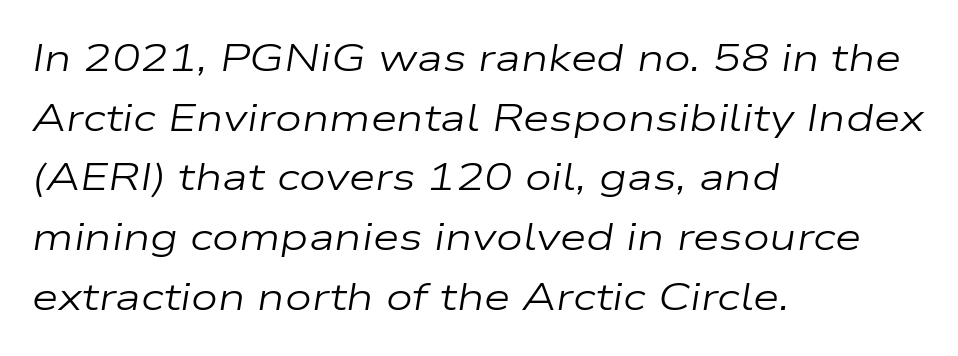
Q: Is the text bold? A: No.
Q: Is the text italic (slanted)? A: Yes, it leans right by about 9 degrees.
Q: Is the text underlined? A: No.
Q: How is the paragraph aligned? A: Left-aligned.
Q: Is the spacing between letters normal or unusually wide? A: Normal.
Q: Is the spacing between lines tight, normal or loose? A: Normal.
Q: Width (condensed, normal, or wide)? A: Wide.
Q: Stroke contrast? A: Low.
Q: x-height? A: Medium.
Q: Monospaced? A: No.
